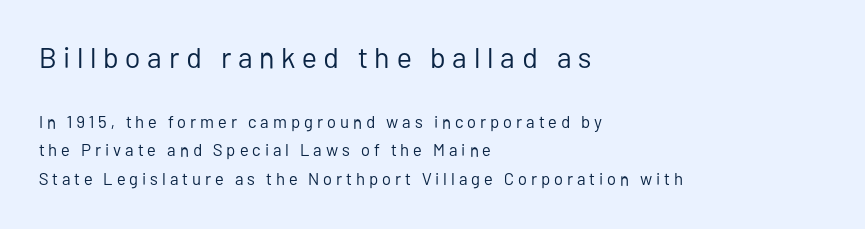
Large over small — that's the arrangement of the two blocks here. Check under the words: just untouched page. This sample is left-justified, so line endings fall wherever the words run out. The glyphs in this specimen are sans serif.
